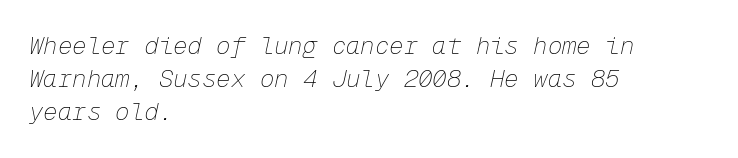
Q: Is the text bold? A: No.
Q: Is the text italic (slanted)? A: Yes, it leans right by about 12 degrees.
Q: Is the text underlined? A: No.
Q: How is the paragraph aligned? A: Left-aligned.
Q: Is the spacing between letters normal or unusually wide? A: Normal.
Q: Is the spacing between lines tight, normal or loose? A: Normal.
